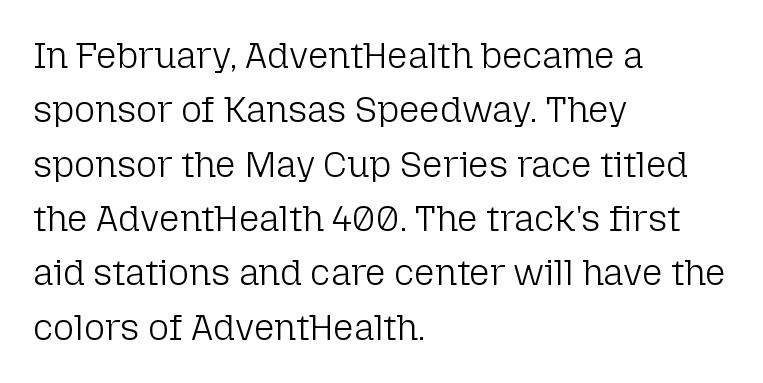
The space beneath each line is pristine and unruled. Interline gaps are of average width in this sample. The letters stand upright; this is a roman face. The passage is arranged the way most books set body copy — flush left.
